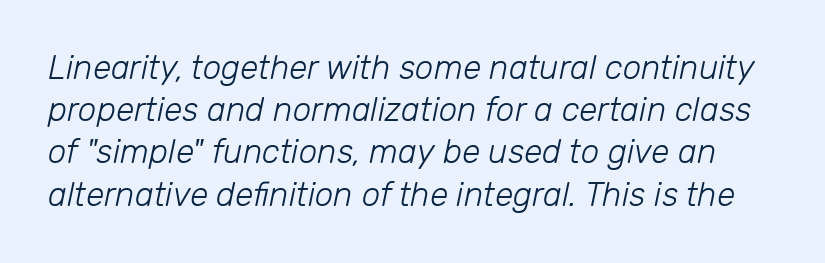
Note the varied advance widths — an 'i' is clearly narrower than an 'm'. Quick note: italic. This block has exactly the height ordinary leading produces. Words appear dense and cohesive because spacing is normal.
